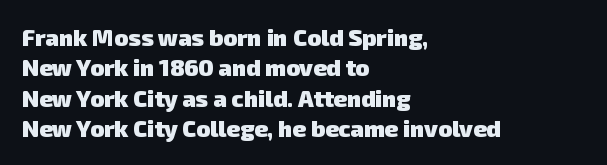
Q: Is the text bold? A: Yes.
Q: Is the text underlined? A: No.
Q: How is the paragraph aligned? A: Left-aligned.
Q: Is the spacing between letters normal or unusually wide? A: Normal.
Q: Is the spacing between lines tight, normal or loose? A: Normal.
